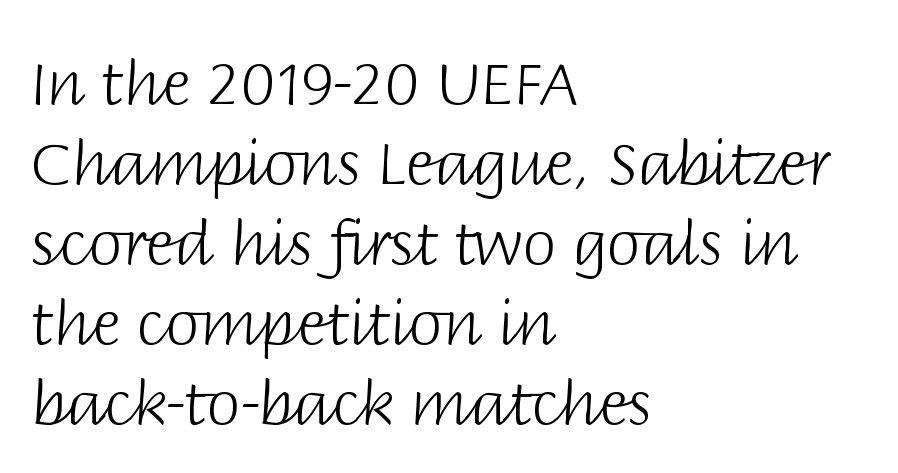
Regarding leading, the lines here are spaced in the standard way. The letters stand straight up with perfectly vertical stems. Compared with typical body copy, the letter spacing here is the same. The letterforms sit at book weight or below. This sample has the flowing, uneven cadence of proportional lettering.
